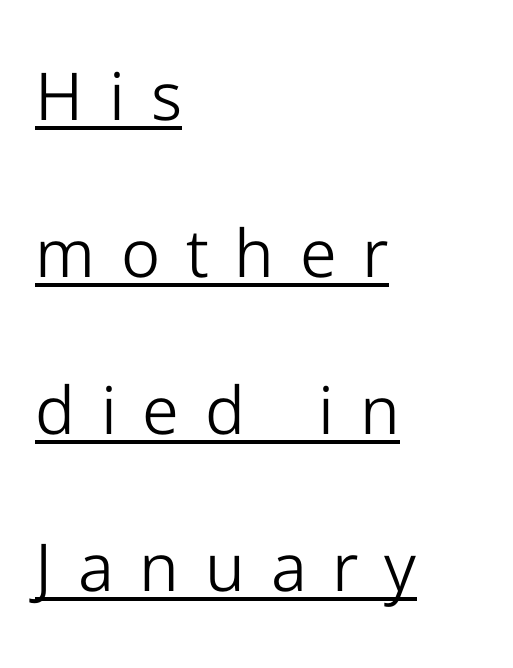
Q: Is the text bold? A: No.
Q: Is the text italic (slanted)? A: No, it is upright.
Q: Is the typeface a serif or a sans-serif typeface? A: Sans-serif.
Q: Is the text underlined? A: Yes.
Q: How is the paragraph aligned? A: Left-aligned.
Q: Is the spacing between letters normal or unusually wide? A: Unusually wide.
Q: Is the spacing between lines tight, normal or loose? A: Loose.
Q: Width (condensed, normal, or wide)? A: Normal.
Q: Stroke contrast? A: Low.
Q: x-height? A: Medium.
Q: Monospaced? A: No.
